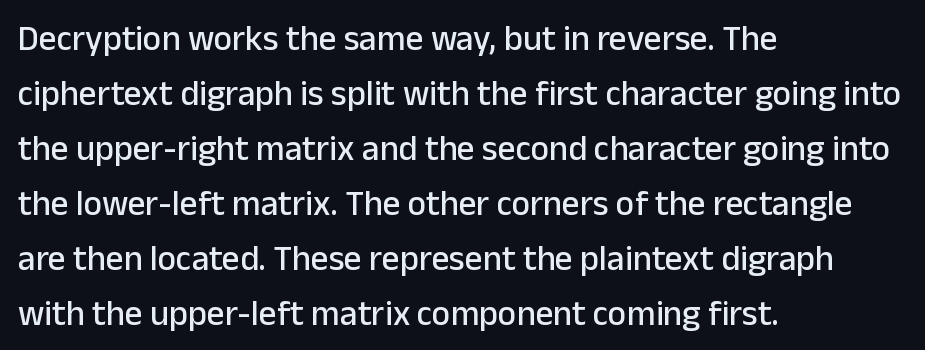
The image shows 35 px sans-serif type, upright; set left-aligned, normal line spacing (1.57x), normal letter spacing, not underlined; low stroke contrast and a medium x-height.
